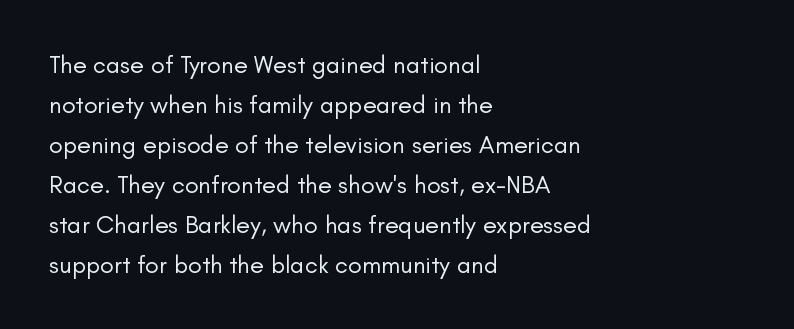
{"italic": "no", "bold": "no", "underline": "no", "align": "left", "line_spacing": "normal", "line_spacing_ratio": 1.6, "letter_spacing": "normal", "letter_spacing_em": 0.0, "glyph_px": 25}
